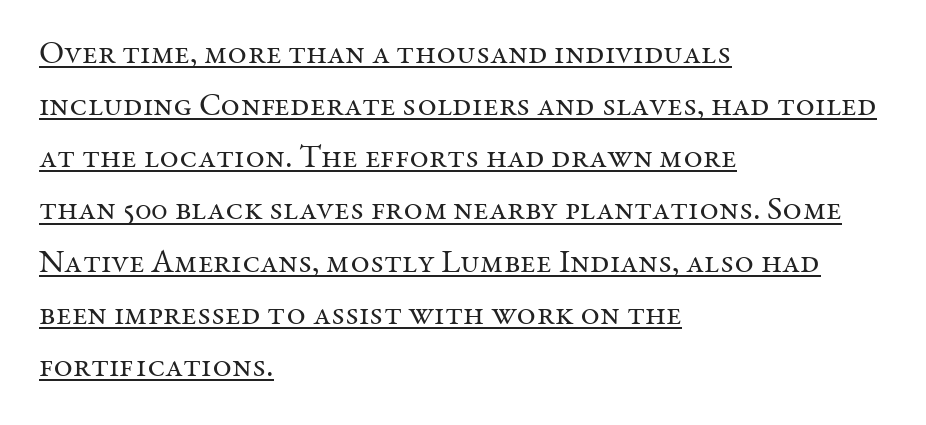
The image shows 33 px regular-weight serif type, upright; set left-aligned, normal line spacing (1.58x), normal letter spacing, underlined; medium stroke contrast and a medium x-height.
